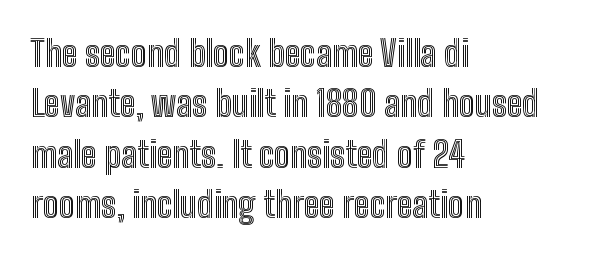
{"italic": "no", "width": "condensed", "x_height": "medium", "monospaced": "no", "underline": "no", "align": "left", "line_spacing": "normal", "line_spacing_ratio": 1.4, "letter_spacing": "normal", "letter_spacing_em": 0.0, "glyph_px": 36}
